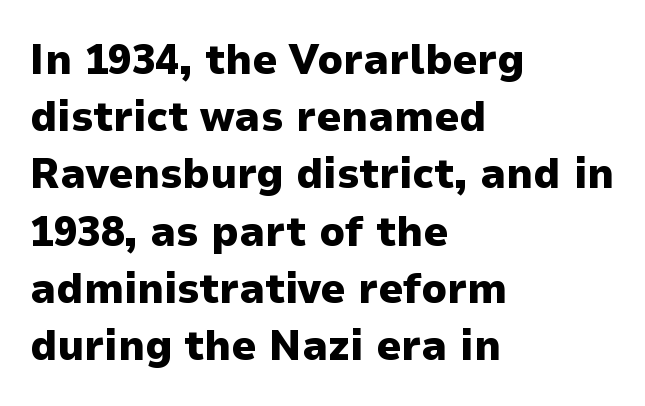
The image shows 43 px heavy sans-serif type, upright; set left-aligned, normal line spacing (1.33x), normal letter spacing, not underlined; low stroke contrast and a medium x-height.
